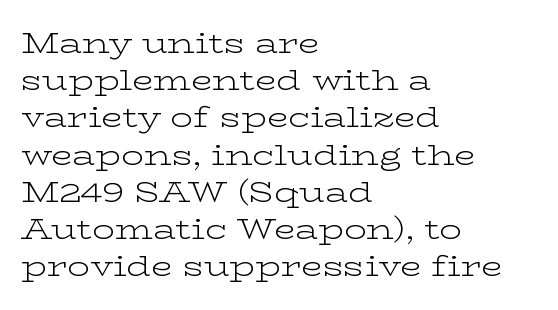
{"serif": "yes", "italic": "no", "bold": "no", "weight": "light", "width": "wide", "stroke_contrast": "low", "x_height": "medium", "monospaced": "no", "underline": "no", "align": "left", "line_spacing": "normal", "line_spacing_ratio": 1.33, "letter_spacing": "normal", "letter_spacing_em": 0.0, "glyph_px": 28}
